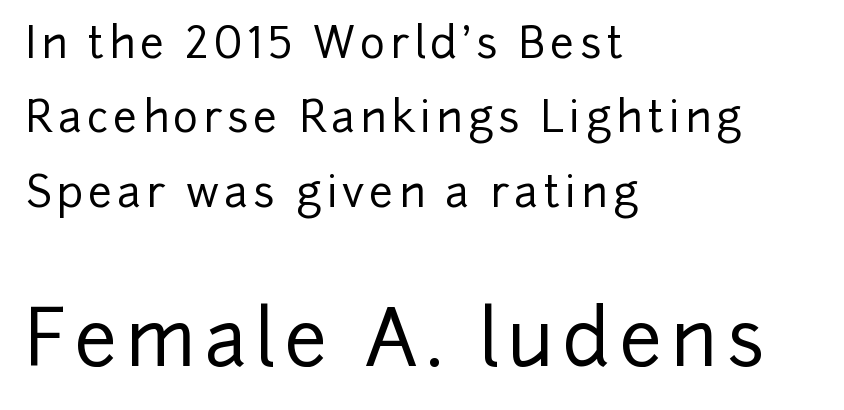
Q: Is the text italic (slanted)? A: No, it is upright.
Q: Is the typeface a serif or a sans-serif typeface? A: Sans-serif.
Q: Is the text underlined? A: No.
Q: How is the paragraph aligned? A: Left-aligned.
Q: Which block of text is set in a larger size, the first (top) or the second (bottom)? A: The second (bottom) one.
Q: Width (condensed, normal, or wide)? A: Normal.
Q: Stroke contrast? A: Low.
Q: x-height? A: Medium.
Q: Monospaced? A: No.
